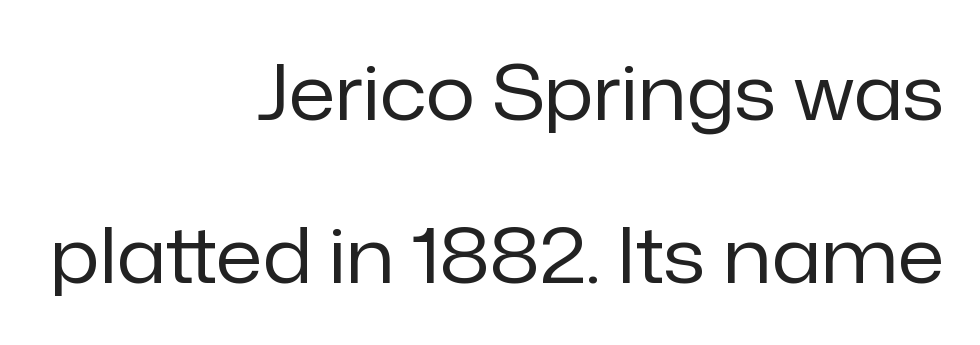
Leading: increased. Unlike a traditional serif, this face leaves its strokes unadorned. No italicization has been applied; the sample stays upright. All the whitespace from short lines collects on the left.
